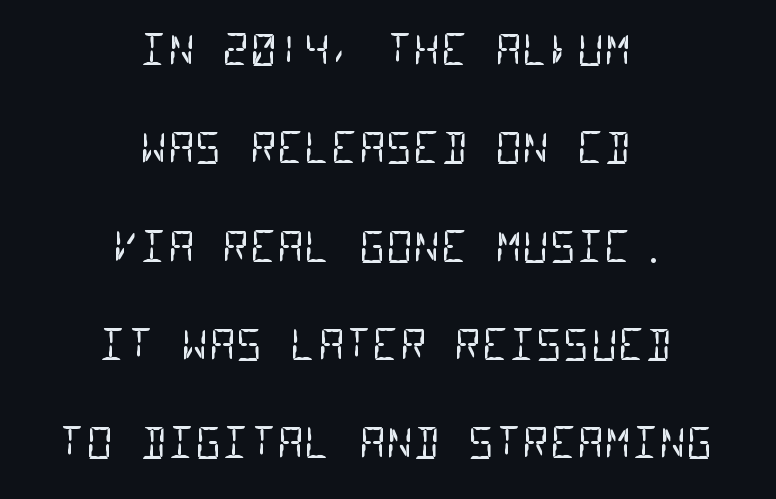
Q: Is the text bold? A: No.
Q: Is the typeface a serif or a sans-serif typeface? A: Sans-serif.
Q: Is the text underlined? A: No.
Q: How is the paragraph aligned? A: Centered.
Q: Is the spacing between letters normal or unusually wide? A: Normal.
Q: Is the spacing between lines tight, normal or loose? A: Loose.
Q: Width (condensed, normal, or wide)? A: Condensed.
Q: Stroke contrast? A: Low.
Q: x-height? A: Large.
Q: Monospaced? A: Yes.
